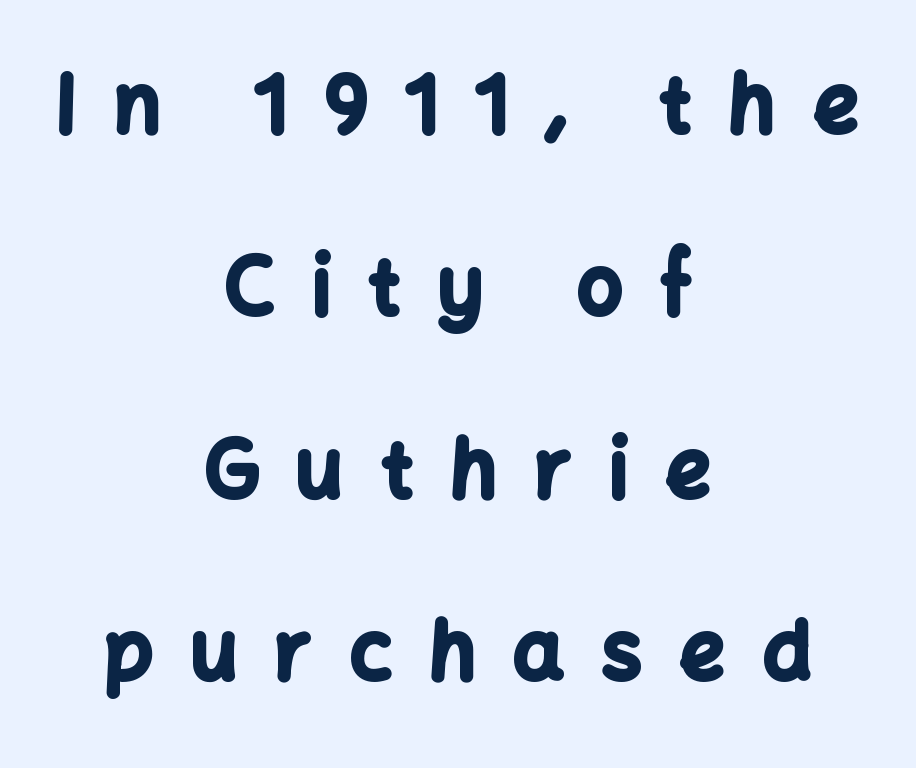
Look at the tracking — it's clearly loosened, letters drifting apart. Looks like regular typesetting: each glyph gets only the width it needs. The baseline area is clear. Typographically, this falls in the sans-serif category. The lines in this sample share a center point and differ in where they start and stop.
